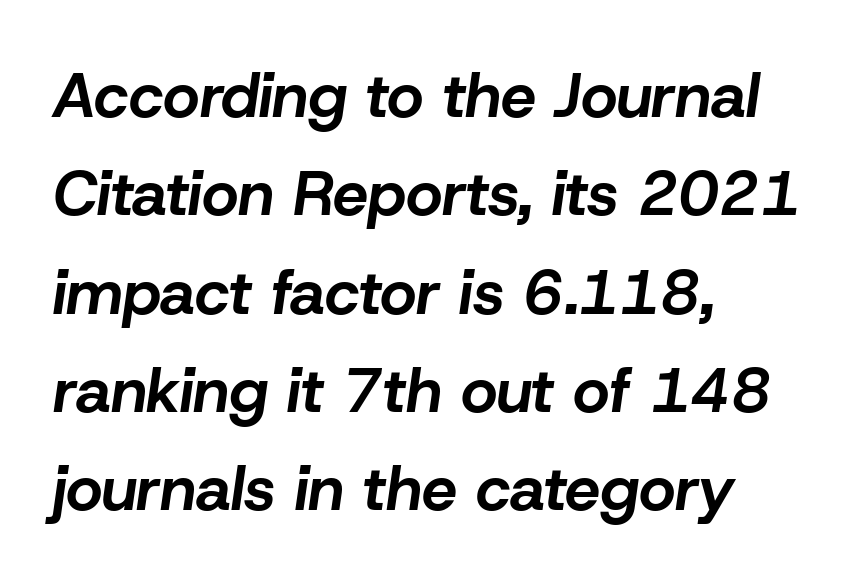
{"italic": "yes", "lean": "right", "slant_degrees": 8, "bold": "yes", "weight": "bold", "width": "normal", "stroke_contrast": "low", "x_height": "medium", "monospaced": "no", "underline": "no", "align": "left", "line_spacing": "normal", "line_spacing_ratio": 1.56, "letter_spacing": "normal", "letter_spacing_em": 0.0, "glyph_px": 63}
